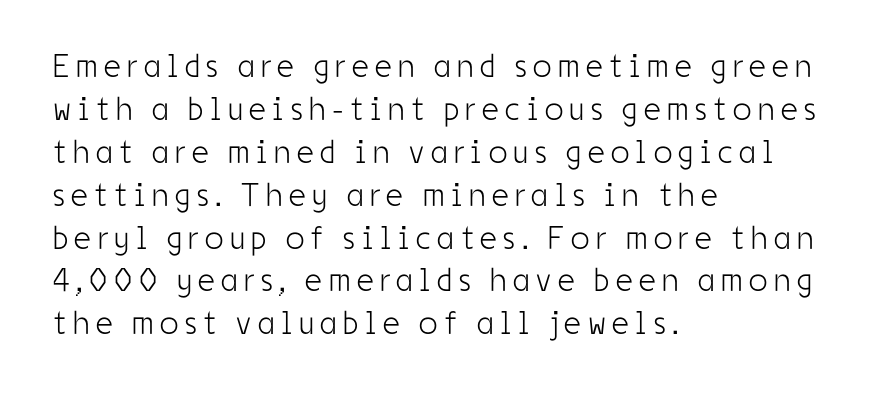
Q: Is the text bold? A: No.
Q: Is the text italic (slanted)? A: No, it is upright.
Q: Is the typeface a serif or a sans-serif typeface? A: Sans-serif.
Q: Is the text underlined? A: No.
Q: How is the paragraph aligned? A: Left-aligned.
Q: Is the spacing between letters normal or unusually wide? A: Unusually wide.
Q: Is the spacing between lines tight, normal or loose? A: Normal.
Q: Width (condensed, normal, or wide)? A: Condensed.
Q: Stroke contrast? A: Low.
Q: x-height? A: Medium.
Q: Monospaced? A: No.
